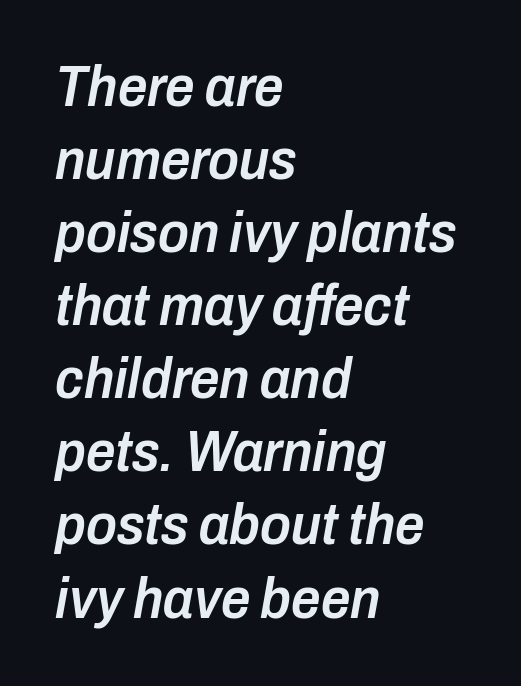
The image shows 58 px semibold, condensed type, italic (leaning right); set left-aligned, normal line spacing (1.26x), normal letter spacing, not underlined; low stroke contrast and a medium x-height.
